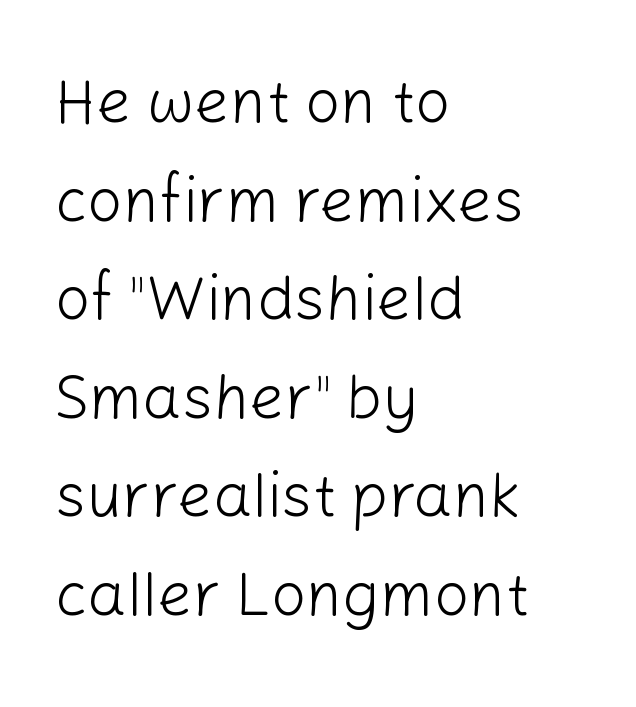
Q: Is the text bold? A: No.
Q: Is the text italic (slanted)? A: No, it is upright.
Q: Is the typeface a serif or a sans-serif typeface? A: Sans-serif.
Q: Is the text underlined? A: No.
Q: How is the paragraph aligned? A: Left-aligned.
Q: Is the spacing between letters normal or unusually wide? A: Normal.
Q: Is the spacing between lines tight, normal or loose? A: Normal.
Q: Width (condensed, normal, or wide)? A: Normal.
Q: Stroke contrast? A: Low.
Q: x-height? A: Medium.
Q: Monospaced? A: No.
